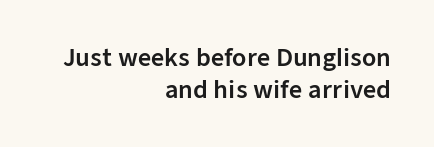
Q: Is the text italic (slanted)? A: No, it is upright.
Q: Is the text underlined? A: No.
Q: How is the paragraph aligned? A: Right-aligned.
Q: Is the spacing between letters normal or unusually wide? A: Normal.
Q: Is the spacing between lines tight, normal or loose? A: Normal.
